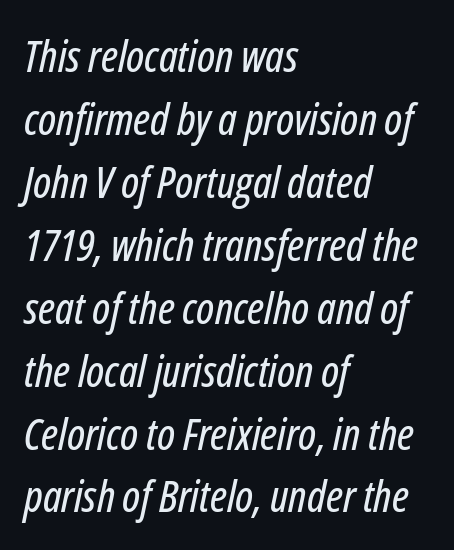
The passage shown stacks its lines at a standard gap. Think of a printed novel: that variable character pitch is what you see here. The axis of the letterforms is tilted away from vertical. Does extra space separate the letters? No, they use regular spacing. Where is the straight margin? On the left.
